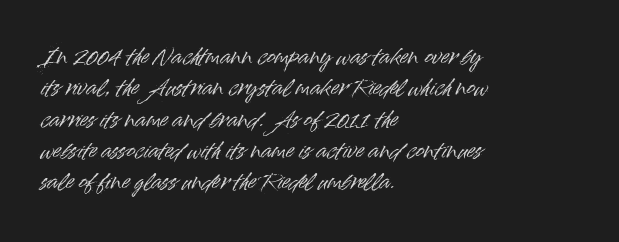
Q: Is the text italic (slanted)? A: Yes.
Q: Is the text underlined? A: No.
Q: How is the paragraph aligned? A: Left-aligned.
Q: Is the spacing between letters normal or unusually wide? A: Normal.
Q: Is the spacing between lines tight, normal or loose? A: Normal.
